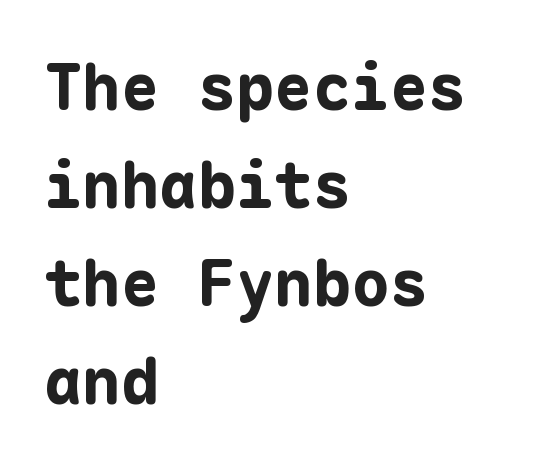
Q: Is the text bold? A: Yes.
Q: Is the text italic (slanted)? A: No, it is upright.
Q: Is the typeface a serif or a sans-serif typeface? A: Sans-serif.
Q: Is the text underlined? A: No.
Q: How is the paragraph aligned? A: Left-aligned.
Q: Is the spacing between letters normal or unusually wide? A: Normal.
Q: Is the spacing between lines tight, normal or loose? A: Normal.
Q: Width (condensed, normal, or wide)? A: Normal.
Q: Stroke contrast? A: Low.
Q: x-height? A: Medium.
Q: Monospaced? A: Yes.
